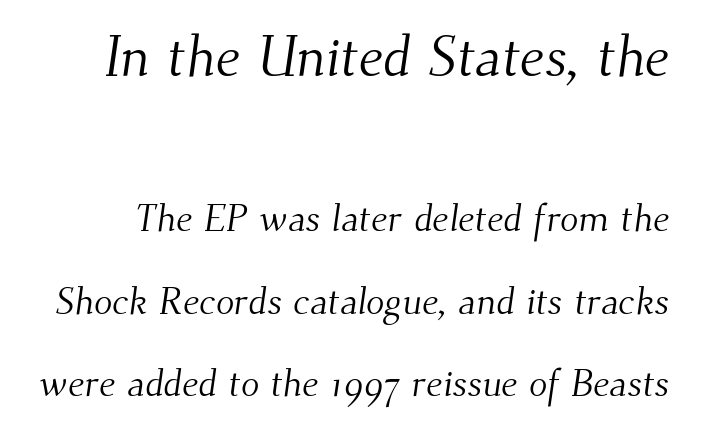
Is there much room between lines? Yes — plenty of vertical air separates them. To sum up the face: it has serifs. The space beneath each line is pristine and unruled. The type is set solid horizontally, with unmodified tracking.
